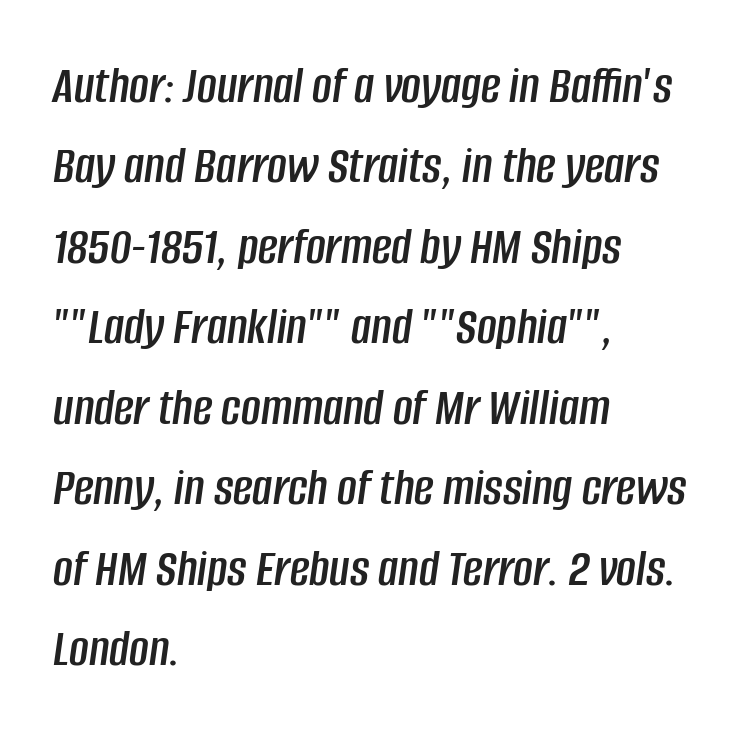
Which margin do the lines hug? The left one — the right edge is uneven. The rendering keeps characters at their native spacing. Spacing verdict: proportional, widths tailored to each character. Regarding leading, the lines here are spaced in the standard way. The passage shown is not underscored anywhere. You can tell it's italic because the verticals aren't actually vertical.
